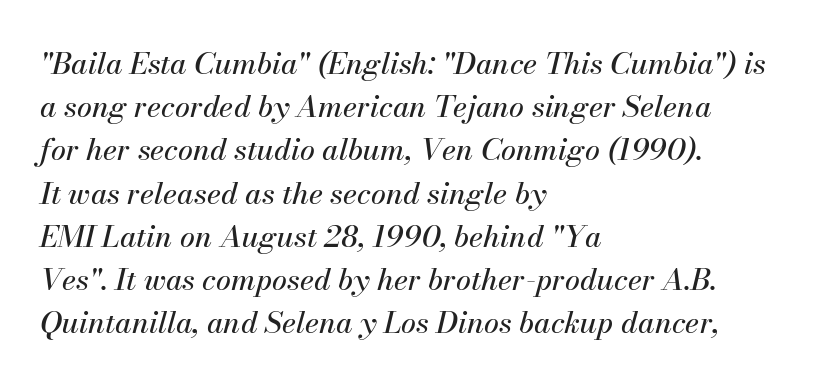
Q: Is the text italic (slanted)? A: Yes, it leans right by about 13 degrees.
Q: Is the text underlined? A: No.
Q: How is the paragraph aligned? A: Left-aligned.
Q: Is the spacing between letters normal or unusually wide? A: Normal.
Q: Is the spacing between lines tight, normal or loose? A: Normal.
Q: Width (condensed, normal, or wide)? A: Normal.
Q: Stroke contrast? A: Medium.
Q: x-height? A: Small.
Q: Monospaced? A: No.
